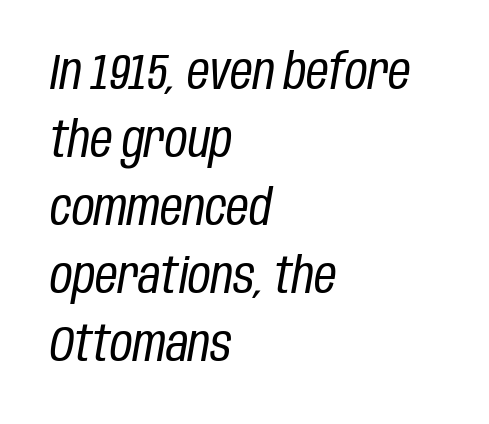
The image shows 49 px regular-weight, condensed type, italic (leaning right); set left-aligned, normal line spacing (1.39x), normal letter spacing, not underlined; low stroke contrast and a large x-height.
